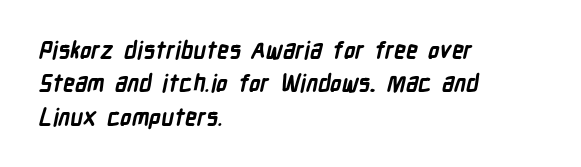
Q: Is the text bold? A: Yes.
Q: Is the text underlined? A: No.
Q: How is the paragraph aligned? A: Left-aligned.
Q: Is the spacing between letters normal or unusually wide? A: Normal.
Q: Is the spacing between lines tight, normal or loose? A: Normal.
